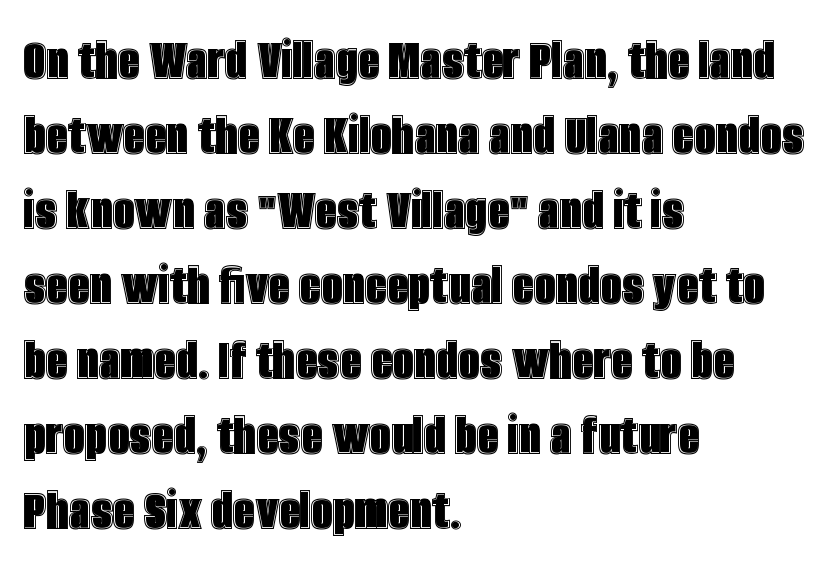
{"italic": "no", "width": "condensed", "x_height": "large", "monospaced": "no", "underline": "no", "align": "left", "line_spacing_ratio": 1.23, "letter_spacing": "normal", "letter_spacing_em": 0.0, "glyph_px": 61}
